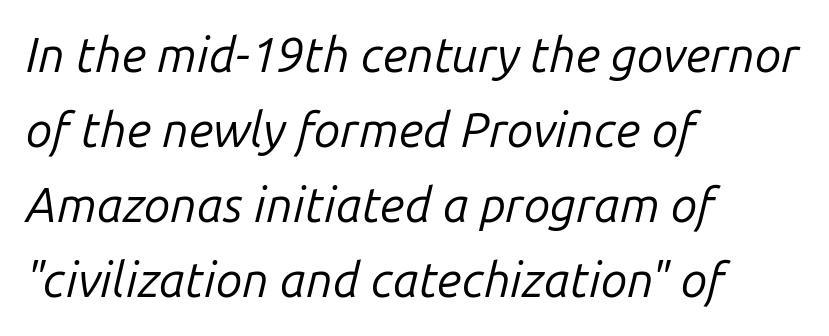
The image shows 48 px regular-weight type, italic (leaning right); set left-aligned, normal line spacing (1.56x), normal letter spacing, not underlined; low stroke contrast and a medium x-height.
